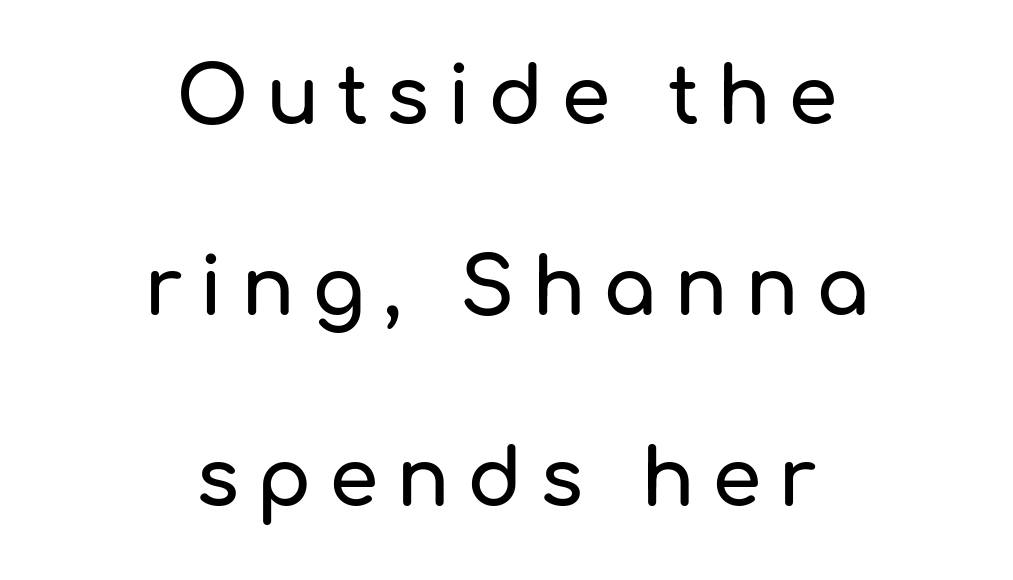
The image shows 79 px sans-serif type, upright; set centered, loose line spacing (2.42x), unusually wide letter spacing (+0.22 em), not underlined; low stroke contrast and a medium x-height.
